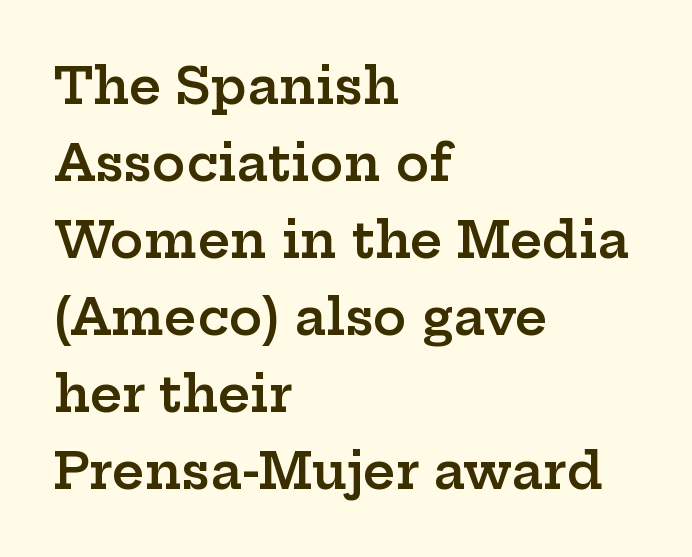
Q: Is the text bold? A: Semi-bold.
Q: Is the text italic (slanted)? A: No, it is upright.
Q: Is the typeface a serif or a sans-serif typeface? A: Serif.
Q: Is the text underlined? A: No.
Q: How is the paragraph aligned? A: Left-aligned.
Q: Is the spacing between letters normal or unusually wide? A: Normal.
Q: Is the spacing between lines tight, normal or loose? A: Normal.
Q: Width (condensed, normal, or wide)? A: Wide.
Q: Stroke contrast? A: Low.
Q: x-height? A: Medium.
Q: Monospaced? A: No.
